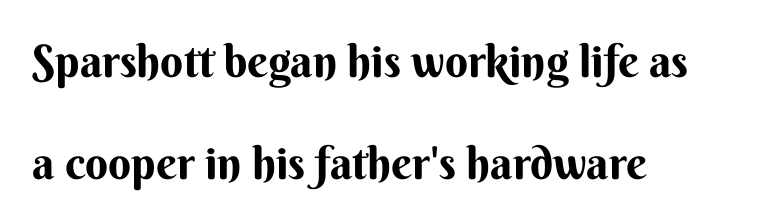
{"serif": "no", "italic": "no", "width": "normal", "stroke_contrast": "medium", "x_height": "small", "monospaced": "no", "underline": "no", "align": "left", "line_spacing": "loose", "line_spacing_ratio": 2.26, "letter_spacing": "normal", "letter_spacing_em": 0.0, "glyph_px": 45}
